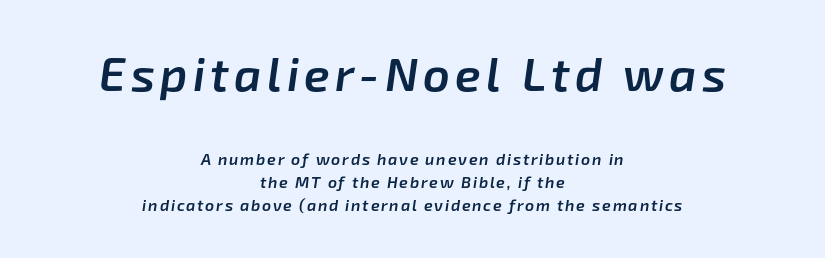
A bit beefed up — I'd call it semibold rather than bold. In terms of posture, this sample is oblique. A typesetter would call this proportional, since set widths differ per character. Each row of text sits above clean, open space.
